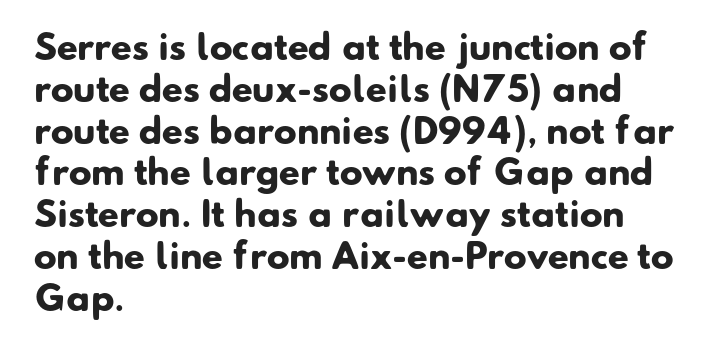
{"serif": "no", "bold": "yes", "weight": "heavy", "width": "normal", "stroke_contrast": "low", "x_height": "small", "monospaced": "no", "underline": "no", "align": "left", "line_spacing_ratio": 1.23, "letter_spacing": "normal", "letter_spacing_em": 0.0, "glyph_px": 34}
